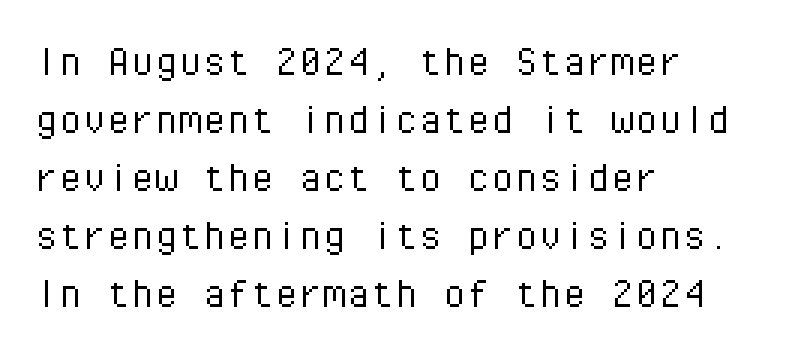
Q: Is the text bold? A: No.
Q: Is the text italic (slanted)? A: No, it is upright.
Q: Is the typeface a serif or a sans-serif typeface? A: Sans-serif.
Q: Is the text underlined? A: No.
Q: How is the paragraph aligned? A: Left-aligned.
Q: Is the spacing between letters normal or unusually wide? A: Normal.
Q: Width (condensed, normal, or wide)? A: Normal.
Q: Stroke contrast? A: Low.
Q: x-height? A: Medium.
Q: Monospaced? A: Yes.
